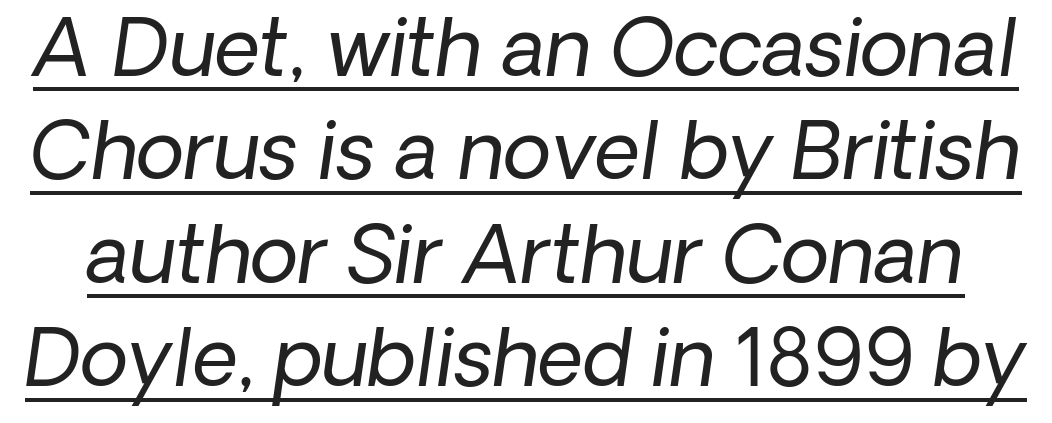
In terms of leading, this rendering sits right in the middle. No feet cap the strokes, marking this as sans-serif type. The glyphs are accompanied by a horizontal stroke just below them. The face used here is rendered with its standard letterfit. The rendering uses natural spacing where letterforms have individual widths. Weight: regular or lighter.
